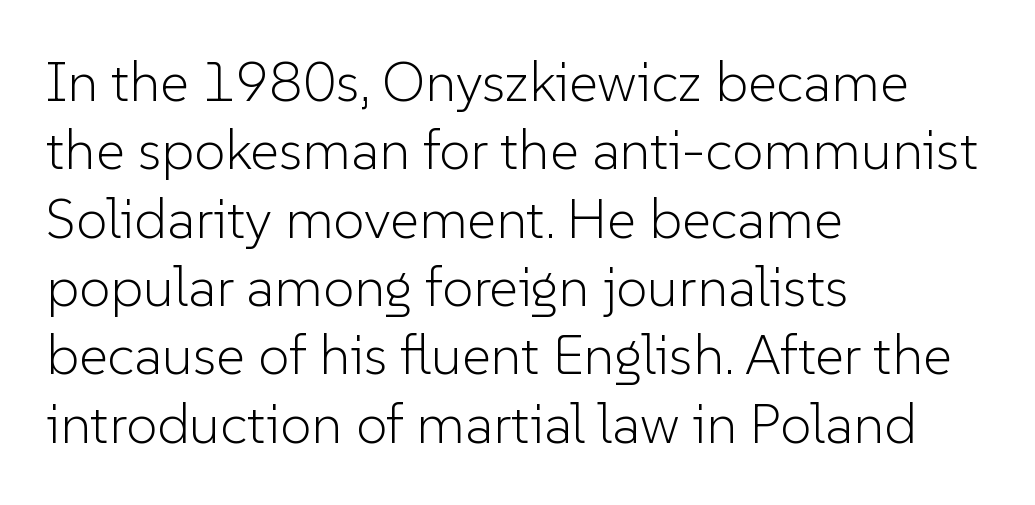
{"serif": "no", "italic": "no", "bold": "no", "weight": "light", "width": "normal", "stroke_contrast": "low", "x_height": "medium", "monospaced": "no", "underline": "no", "align": "left", "line_spacing_ratio": 1.22, "letter_spacing": "normal", "letter_spacing_em": 0.0, "glyph_px": 56}
